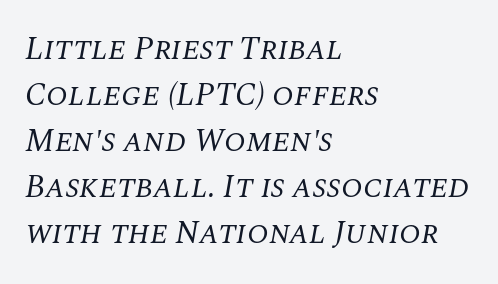
Q: Is the text bold? A: No.
Q: Is the text italic (slanted)? A: Yes, it leans right by about 10 degrees.
Q: Is the typeface a serif or a sans-serif typeface? A: Serif.
Q: Is the text underlined? A: No.
Q: How is the paragraph aligned? A: Left-aligned.
Q: Is the spacing between letters normal or unusually wide? A: Normal.
Q: Is the spacing between lines tight, normal or loose? A: Normal.
Q: Width (condensed, normal, or wide)? A: Normal.
Q: Stroke contrast? A: Medium.
Q: x-height? A: Large.
Q: Monospaced? A: No.
